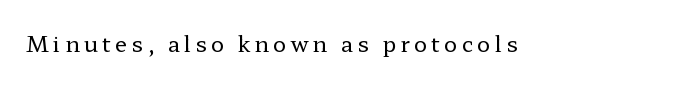
The image shows 22 px text type, upright; set not underlined.
